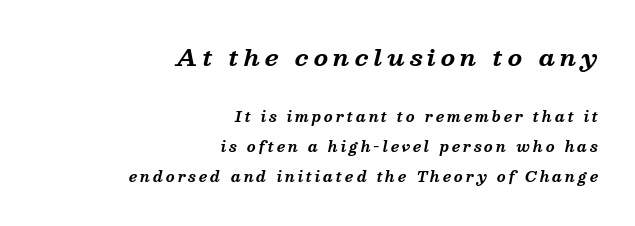
You get the large type first, then a drop to smaller type. These lines stack with their right ends in a neat column. Letters rest on an invisible, unmarked baseline. Slanted lettering throughout.
